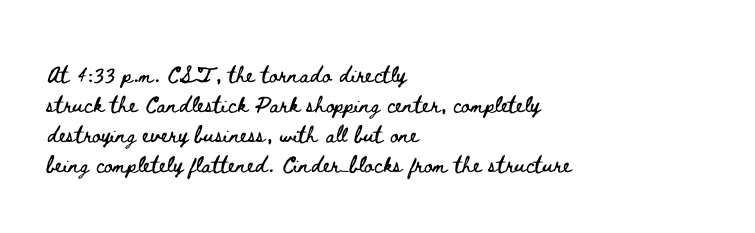
{"underline": "no", "align": "left", "line_spacing": "normal", "line_spacing_ratio": 1.43, "letter_spacing": "normal", "letter_spacing_em": 0.0, "glyph_px": 21}
